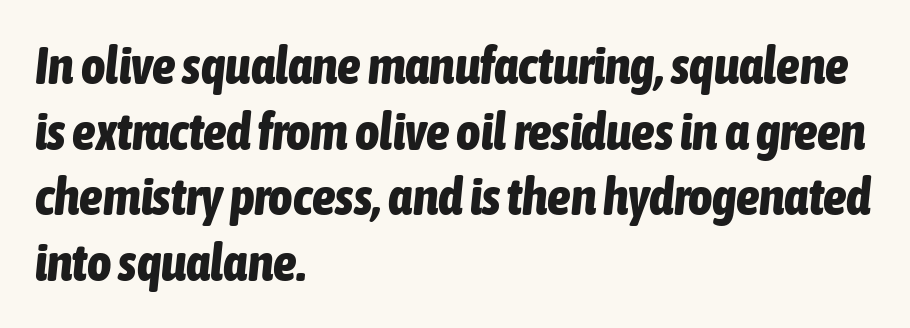
The image shows 52 px bold, condensed type, italic (leaning right); set left-aligned, normal line spacing (1.26x), normal letter spacing, not underlined; low stroke contrast and a medium x-height.
